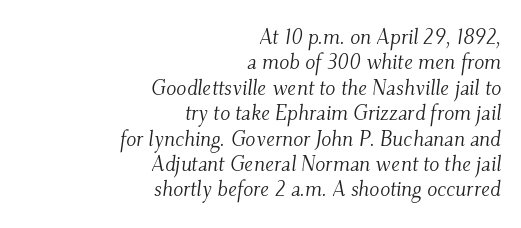
Each word holds together tightly as a unit, with standard inter-letter gaps. These glyphs show unthickened strokes, regular width or finer. The face used here has a pronounced slope to its letters. The foot of each line stays bare and open. Reading down the block, your eye finds every line finishing at a fixed right position.
